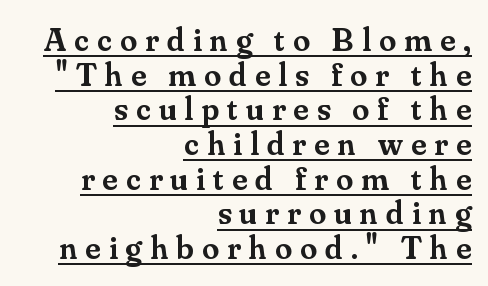
{"serif": "yes", "italic": "no", "bold": "semi", "weight": "semibold", "width": "normal", "stroke_contrast": "medium", "x_height": "small", "monospaced": "no", "underline": "yes", "align": "right", "line_spacing": "tight", "line_spacing_ratio": 1.02, "letter_spacing": "wide", "letter_spacing_em": 0.24, "glyph_px": 34}
